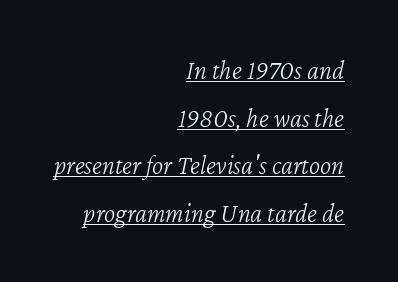
A typesetter would call this zero additional tracking. The string is rendered with underlining switched on. Stems here are at most as thick as an everyday book face. The lettering tilts uniformly, giving the passage an italic look. Notice how the passage keeps a crisp vertical edge on the right only.
